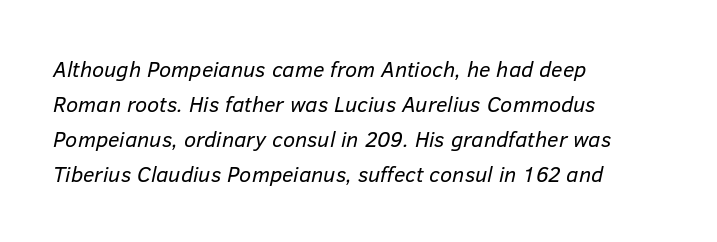
Q: Is the text bold? A: No.
Q: Is the text italic (slanted)? A: Yes, it leans right by about 12 degrees.
Q: Is the text underlined? A: No.
Q: How is the paragraph aligned? A: Left-aligned.
Q: Is the spacing between letters normal or unusually wide? A: Normal.
Q: Is the spacing between lines tight, normal or loose? A: Normal.
